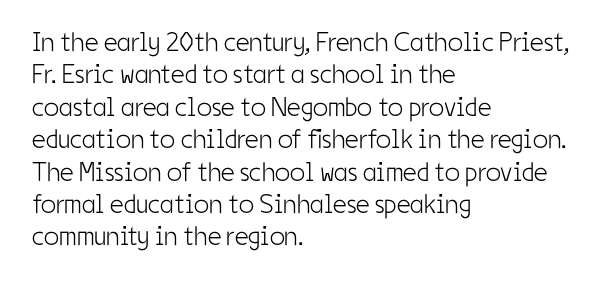
{"italic": "no", "bold": "no", "underline": "no", "align": "left", "line_spacing_ratio": 1.2, "letter_spacing": "normal", "letter_spacing_em": 0.0, "glyph_px": 27}
